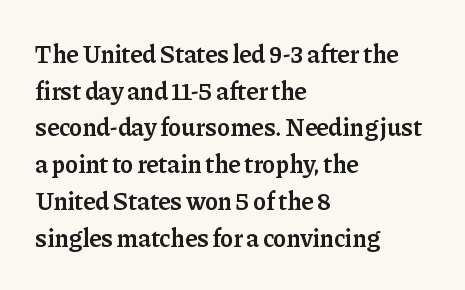
Q: Is the text bold? A: Semi-bold.
Q: Is the text italic (slanted)? A: No, it is upright.
Q: Is the text underlined? A: No.
Q: How is the paragraph aligned? A: Left-aligned.
Q: Is the spacing between letters normal or unusually wide? A: Normal.
Q: Is the spacing between lines tight, normal or loose? A: Normal.
